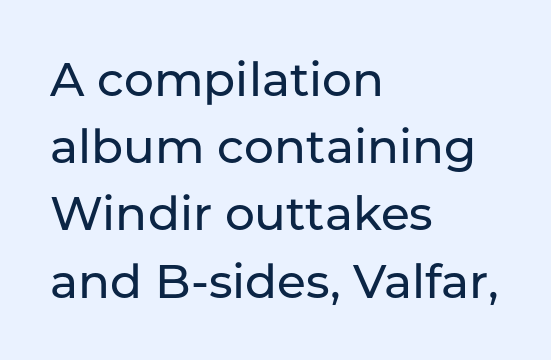
Short note: letters normally spaced. Quick note: underline off. Regarding leading, the lines here are spaced in the standard way. Serif or sans? Sans — the stroke terminals are bare. The compositor pushed each line to the left boundary. Is there any slant? The stems are plumb.
